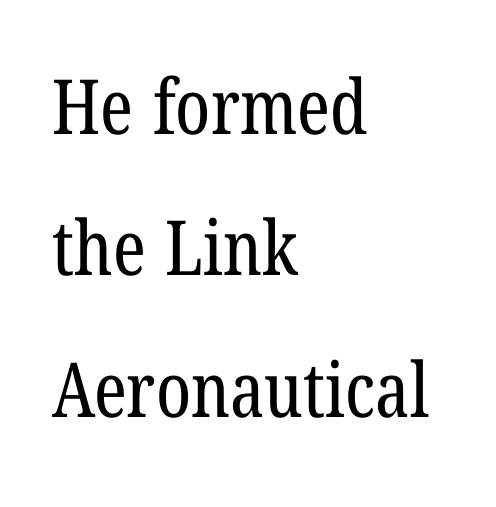
Q: Is the text bold? A: No.
Q: Is the typeface a serif or a sans-serif typeface? A: Serif.
Q: Is the text underlined? A: No.
Q: How is the paragraph aligned? A: Left-aligned.
Q: Is the spacing between letters normal or unusually wide? A: Normal.
Q: Width (condensed, normal, or wide)? A: Condensed.
Q: Stroke contrast? A: Low.
Q: x-height? A: Medium.
Q: Monospaced? A: No.
